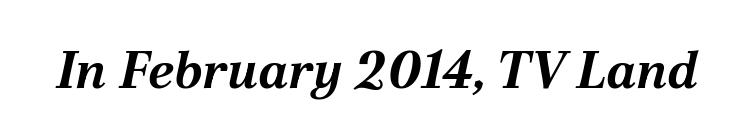
Is the type bold? Yes — the strokes are clearly thick and heavy. The gap between lines stays unmarked. Varying glyph widths throughout — classic text-font behaviour. Designer's note — italics engaged. You could call the tracking neutral — neither tight nor loose.
